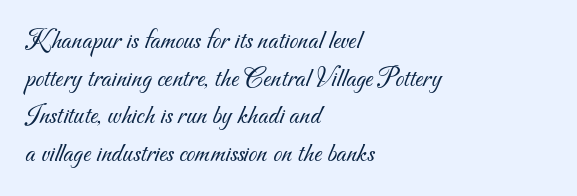
The image shows 28 px light sans-serif type; set left-aligned, normal line spacing (1.34x), normal letter spacing, not underlined; medium stroke contrast and a small x-height.
